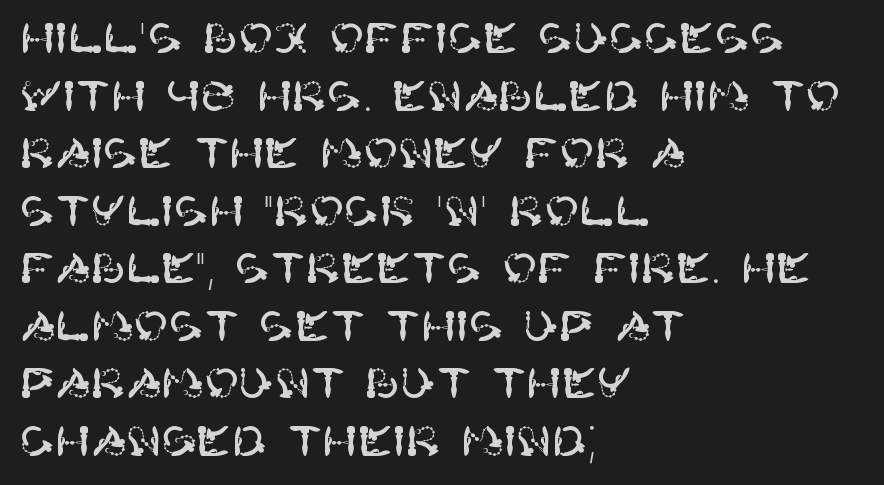
Q: Is the text italic (slanted)? A: No, it is upright.
Q: Is the typeface a serif or a sans-serif typeface? A: Sans-serif.
Q: Is the text underlined? A: No.
Q: How is the paragraph aligned? A: Left-aligned.
Q: Is the spacing between letters normal or unusually wide? A: Normal.
Q: Is the spacing between lines tight, normal or loose? A: Normal.
Q: Width (condensed, normal, or wide)? A: Normal.
Q: Stroke contrast? A: High.
Q: x-height? A: Large.
